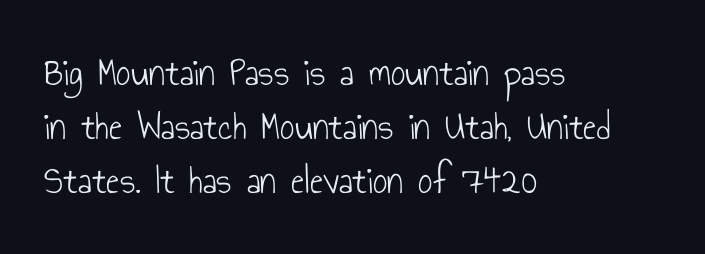
The image shows 40 px light, condensed sans-serif type, upright; set left-aligned, normal line spacing (1.35x), normal letter spacing, not underlined; low stroke contrast and a small x-height.
